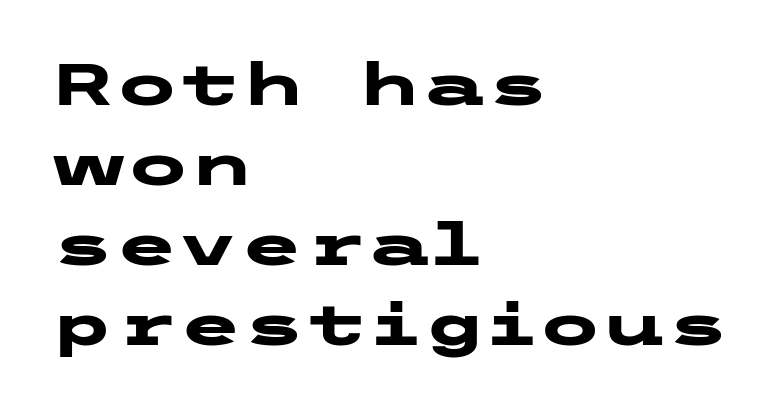
Q: Is the text bold? A: Yes.
Q: Is the text italic (slanted)? A: No, it is upright.
Q: Is the typeface a serif or a sans-serif typeface? A: Sans-serif.
Q: Is the text underlined? A: No.
Q: How is the paragraph aligned? A: Left-aligned.
Q: Is the spacing between letters normal or unusually wide? A: Normal.
Q: Is the spacing between lines tight, normal or loose? A: Normal.
Q: Width (condensed, normal, or wide)? A: Wide.
Q: Stroke contrast? A: Low.
Q: x-height? A: Medium.
